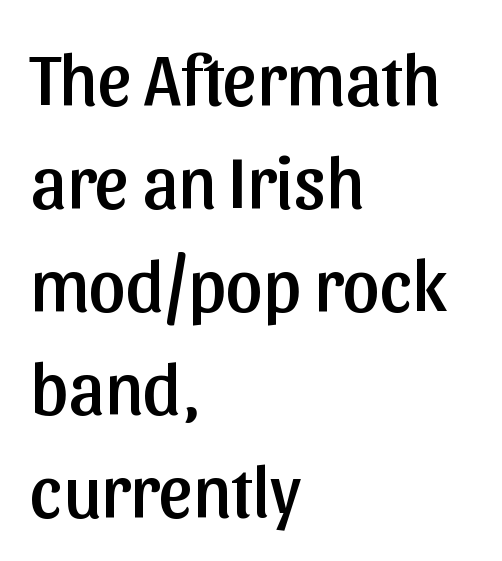
The image shows 73 px sans-serif type, upright; set left-aligned, normal line spacing (1.41x), normal letter spacing, not underlined; low stroke contrast and a medium x-height.
